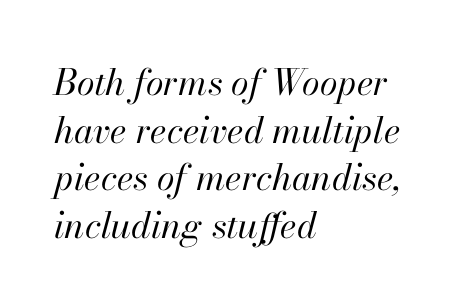
The image shows 36 px regular-weight type, italic (leaning right); set left-aligned, normal line spacing (1.32x), normal letter spacing, not underlined; high stroke contrast and a small x-height.
